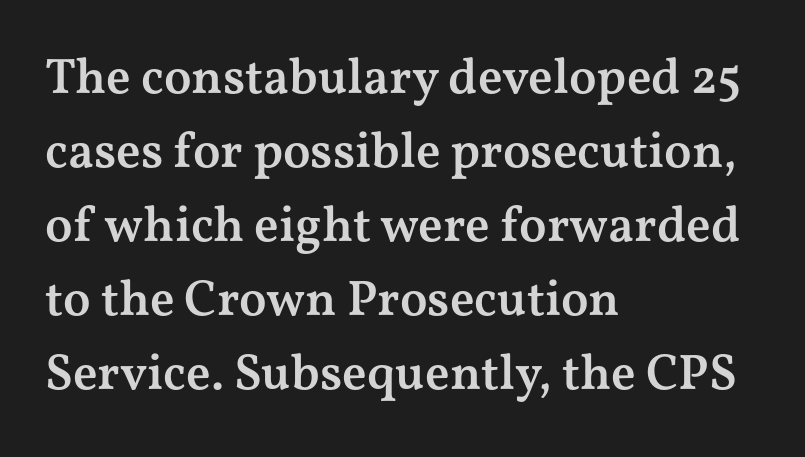
Q: Is the text bold? A: Semi-bold.
Q: Is the text italic (slanted)? A: No, it is upright.
Q: Is the typeface a serif or a sans-serif typeface? A: Serif.
Q: Is the text underlined? A: No.
Q: How is the paragraph aligned? A: Left-aligned.
Q: Is the spacing between letters normal or unusually wide? A: Normal.
Q: Is the spacing between lines tight, normal or loose? A: Normal.
Q: Width (condensed, normal, or wide)? A: Wide.
Q: Stroke contrast? A: Medium.
Q: x-height? A: Medium.
Q: Monospaced? A: No.
